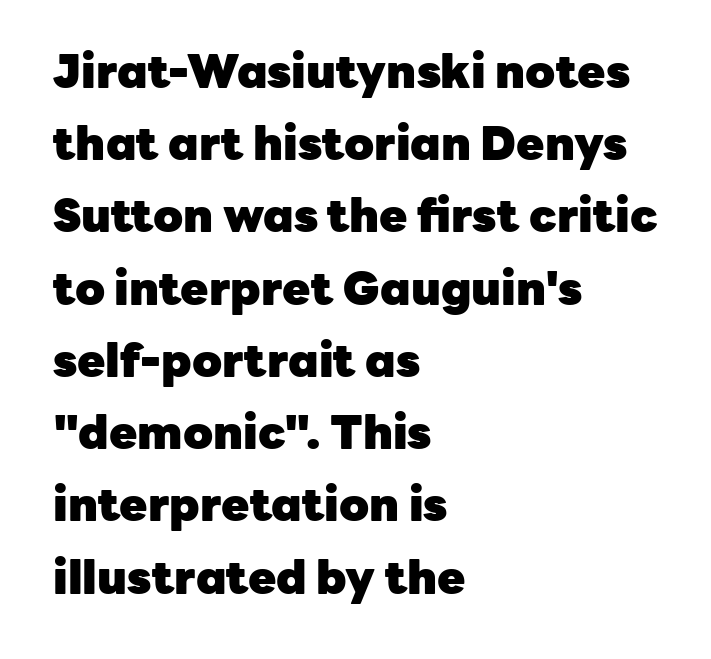
{"serif": "no", "italic": "no", "bold": "yes", "weight": "heavy", "width": "normal", "stroke_contrast": "low", "x_height": "medium", "monospaced": "no", "underline": "no", "align": "left", "line_spacing": "normal", "line_spacing_ratio": 1.57, "letter_spacing": "normal", "letter_spacing_em": 0.0, "glyph_px": 46}
